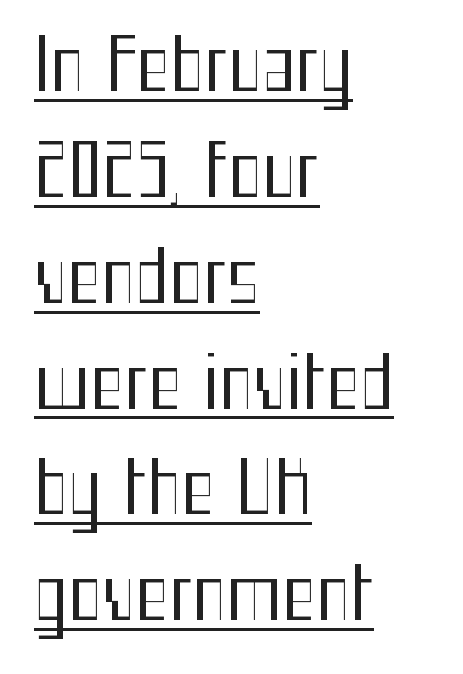
Q: Is the text bold? A: No.
Q: Is the text italic (slanted)? A: No, it is upright.
Q: Is the typeface a serif or a sans-serif typeface? A: Sans-serif.
Q: Is the text underlined? A: Yes.
Q: How is the paragraph aligned? A: Left-aligned.
Q: Is the spacing between letters normal or unusually wide? A: Normal.
Q: Is the spacing between lines tight, normal or loose? A: Normal.
Q: Width (condensed, normal, or wide)? A: Condensed.
Q: Stroke contrast? A: Medium.
Q: x-height? A: Medium.
Q: Monospaced? A: No.
